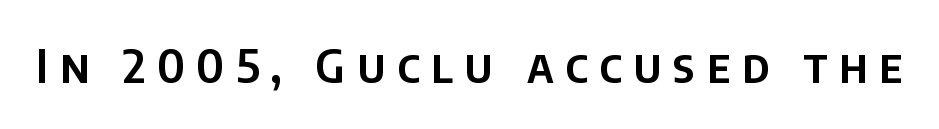
The image shows 46 px sans-serif type, upright; set unusually wide letter spacing (+0.25 em), not underlined; low stroke contrast and a large x-height.
